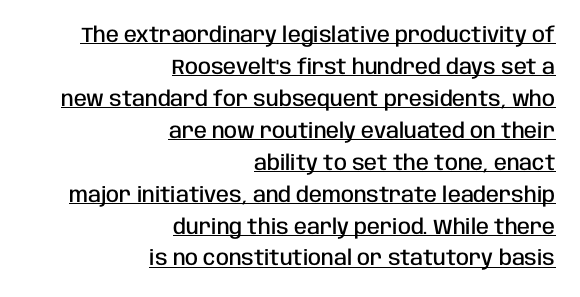
Q: Is the text bold? A: Semi-bold.
Q: Is the text italic (slanted)? A: No, it is upright.
Q: Is the text underlined? A: Yes.
Q: How is the paragraph aligned? A: Right-aligned.
Q: Is the spacing between letters normal or unusually wide? A: Normal.
Q: Is the spacing between lines tight, normal or loose? A: Normal.
